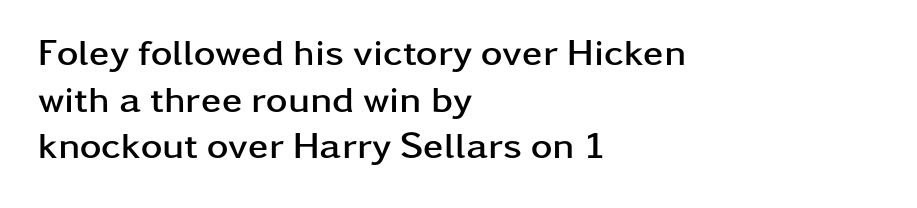
The image shows 37 px semibold, wide sans-serif type, upright; set left-aligned, normal line spacing (1.26x), normal letter spacing, not underlined; low stroke contrast and a medium x-height.
